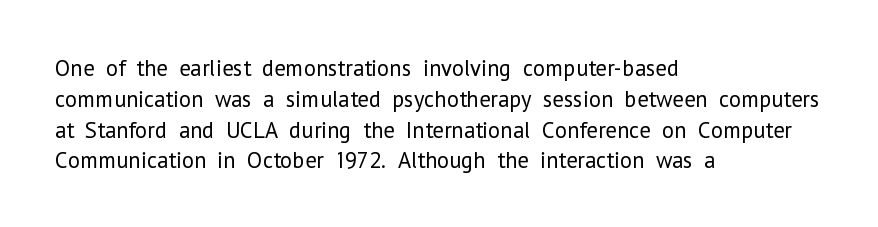
Q: Is the text bold? A: No.
Q: Is the text italic (slanted)? A: No, it is upright.
Q: Is the text underlined? A: No.
Q: How is the paragraph aligned? A: Left-aligned.
Q: Is the spacing between letters normal or unusually wide? A: Normal.
Q: Is the spacing between lines tight, normal or loose? A: Normal.
